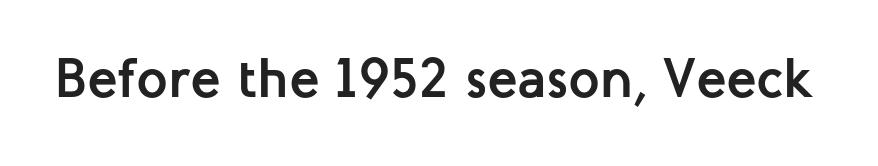
The glyphs have the mass of a bold cut. Notice how the stems are strictly vertical — no italics here. Glyph-to-glyph distance matches everyday printed text. Letterform terminals end flat and unadorned throughout the passage.
